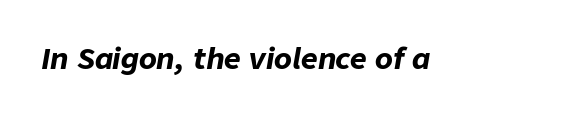
The image shows 29 px bold type, italic (leaning right); set normal letter spacing, not underlined; low stroke contrast and a medium x-height.
